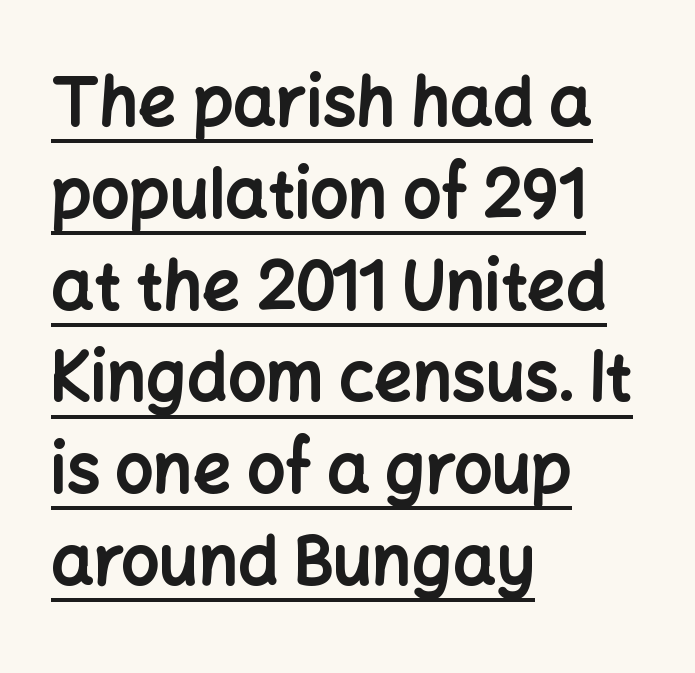
The image shows 67 px bold sans-serif type, upright; set left-aligned, normal line spacing (1.37x), normal letter spacing, underlined; low stroke contrast and a medium x-height.
